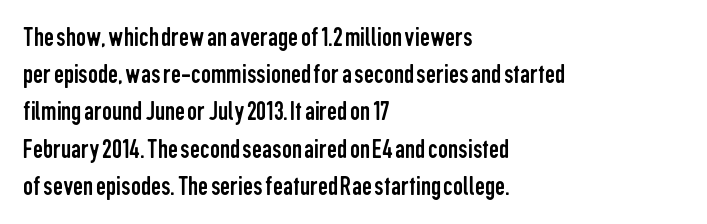
Q: Is the text bold? A: No.
Q: Is the text italic (slanted)? A: No, it is upright.
Q: Is the typeface a serif or a sans-serif typeface? A: Sans-serif.
Q: Is the text underlined? A: No.
Q: How is the paragraph aligned? A: Left-aligned.
Q: Is the spacing between letters normal or unusually wide? A: Normal.
Q: Is the spacing between lines tight, normal or loose? A: Normal.
Q: Width (condensed, normal, or wide)? A: Condensed.
Q: Stroke contrast? A: Low.
Q: x-height? A: Medium.
Q: Monospaced? A: No.
